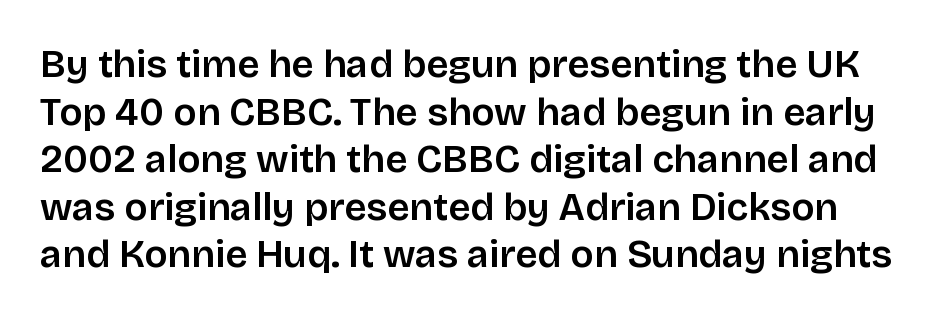
{"serif": "no", "italic": "no", "bold": "semi", "weight": "semibold", "width": "normal", "stroke_contrast": "low", "x_height": "large", "monospaced": "no", "underline": "no", "line_spacing_ratio": 1.22, "letter_spacing": "normal", "letter_spacing_em": 0.0, "glyph_px": 39}
